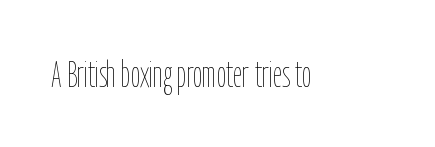
{"italic": "no", "bold": "no", "weight": "thin", "width": "condensed", "stroke_contrast": "low", "x_height": "medium", "monospaced": "no", "underline": "no", "letter_spacing": "normal", "letter_spacing_em": 0.0, "glyph_px": 37}
